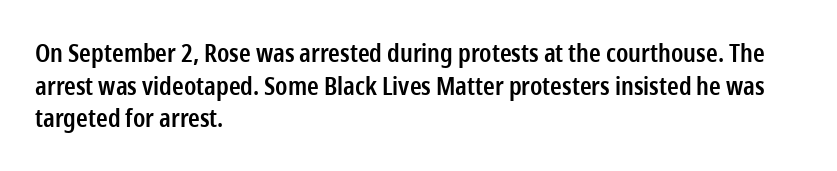
The image shows 25 px text type, upright; set left-aligned, normal line spacing (1.31x), normal letter spacing, not underlined.
